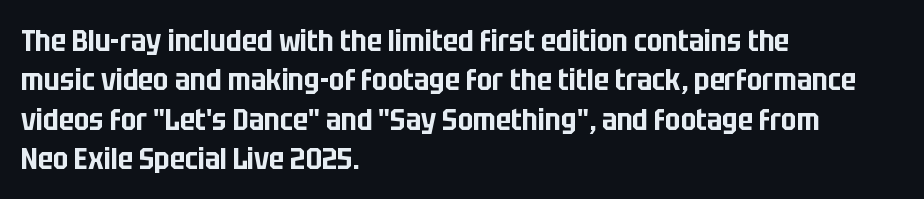
{"serif": "no", "italic": "no", "width": "condensed", "stroke_contrast": "low", "x_height": "large", "monospaced": "no", "underline": "no", "align": "left", "line_spacing": "normal", "line_spacing_ratio": 1.31, "letter_spacing": "normal", "letter_spacing_em": 0.0, "glyph_px": 30}
